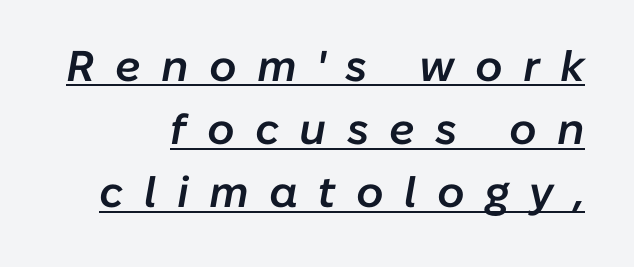
Q: Is the text bold? A: Semi-bold.
Q: Is the text italic (slanted)? A: Yes, it leans right by about 10 degrees.
Q: Is the text underlined? A: Yes.
Q: How is the paragraph aligned? A: Right-aligned.
Q: Is the spacing between letters normal or unusually wide? A: Unusually wide.
Q: Is the spacing between lines tight, normal or loose? A: Normal.
Q: Width (condensed, normal, or wide)? A: Normal.
Q: Stroke contrast? A: Low.
Q: x-height? A: Medium.
Q: Monospaced? A: No.
